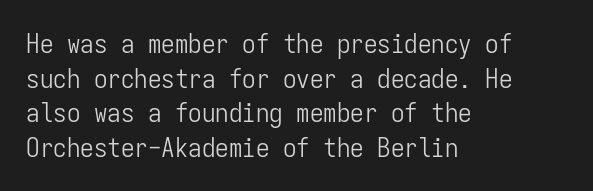
Q: Is the text bold? A: No.
Q: Is the text italic (slanted)? A: No, it is upright.
Q: Is the text underlined? A: No.
Q: How is the paragraph aligned? A: Left-aligned.
Q: Is the spacing between letters normal or unusually wide? A: Normal.
Q: Is the spacing between lines tight, normal or loose? A: Normal.
